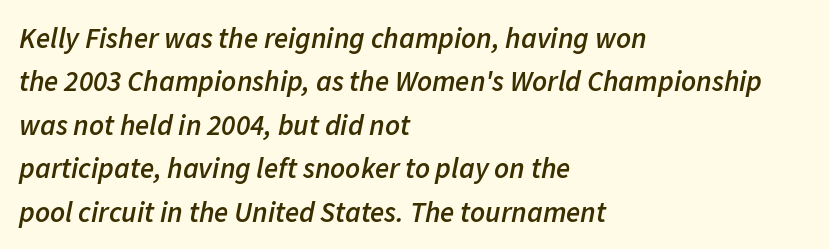
{"italic": "yes", "lean": "right", "slant_degrees": 11, "bold": "semi", "weight": "semibold", "width": "normal", "stroke_contrast": "low", "x_height": "medium", "monospaced": "no", "underline": "no", "align": "left", "line_spacing": "normal", "line_spacing_ratio": 1.5, "letter_spacing": "normal", "letter_spacing_em": 0.0, "glyph_px": 29}
